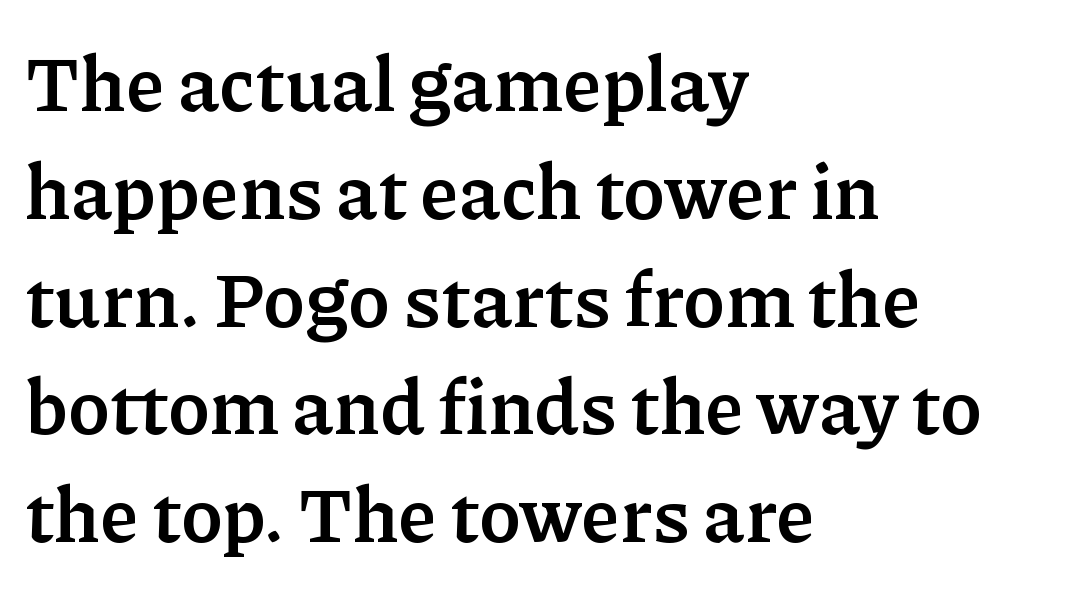
The image shows 77 px semibold serif type, upright; set left-aligned, normal line spacing (1.4x), normal letter spacing, not underlined; low stroke contrast and a medium x-height.
